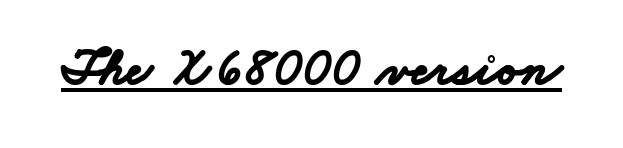
Is there an underline? Yes — a line sits under the letters. Here the designer chose a conventional face with non-uniform glyph widths. You can tell from the bare stems that sans-serif type was used. Does the weight exceed regular? Yes, all the way to bold.
